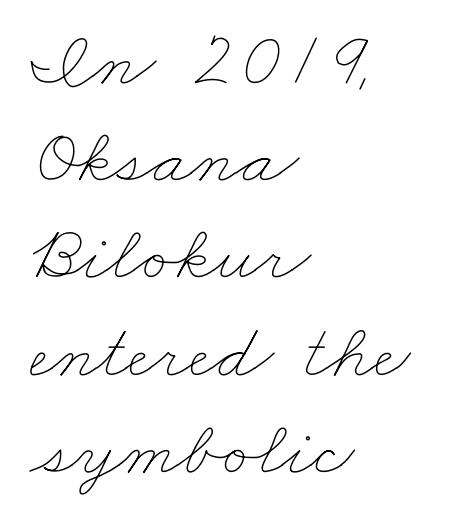
Descender tails drop into unmarked territory. The letters sit at their default tracking, neither squeezed nor spread. Typeset ragged right — the left edge is the straight one. The letters advance in unequal steps, a hallmark of proportional type. These glyphs show unthickened strokes, regular width or finer.
